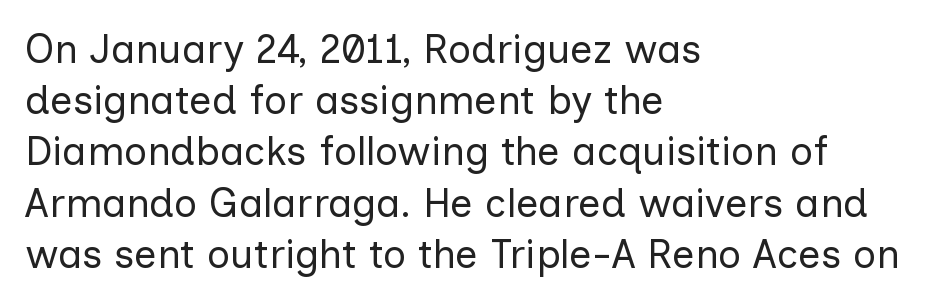
Horizontal alignment here is leftward, the default for most running prose. Evenly set lines give the paragraph a standard silhouette. Plain, unruled lines of type. The axis of the letterforms is exactly vertical.
